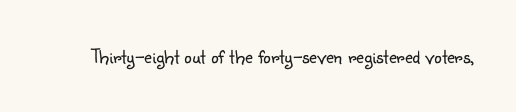
{"italic": "no", "bold": "no", "underline": "no", "letter_spacing": "normal", "letter_spacing_em": 0.0, "glyph_px": 21}
